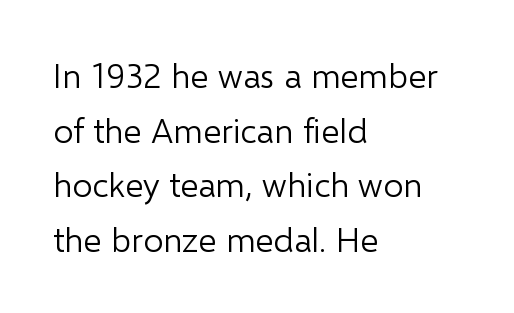
{"serif": "no", "italic": "no", "bold": "no", "weight": "light", "width": "normal", "stroke_contrast": "low", "x_height": "medium", "monospaced": "no", "underline": "no", "align": "left", "line_spacing": "normal", "line_spacing_ratio": 1.56, "letter_spacing": "normal", "letter_spacing_em": 0.0, "glyph_px": 35}
